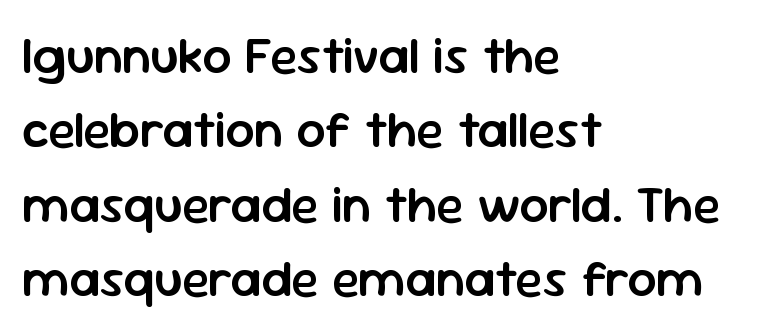
Q: Is the text bold? A: Semi-bold.
Q: Is the text italic (slanted)? A: No, it is upright.
Q: Is the typeface a serif or a sans-serif typeface? A: Sans-serif.
Q: Is the text underlined? A: No.
Q: How is the paragraph aligned? A: Left-aligned.
Q: Is the spacing between letters normal or unusually wide? A: Normal.
Q: Is the spacing between lines tight, normal or loose? A: Normal.
Q: Width (condensed, normal, or wide)? A: Normal.
Q: Stroke contrast? A: Low.
Q: x-height? A: Medium.
Q: Monospaced? A: No.
